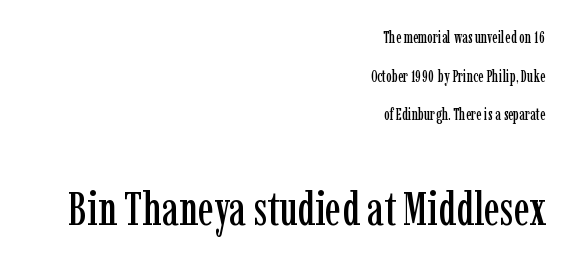
The image shows 47 px condensed serif type, upright; set right-aligned, loose line spacing (2.41x), normal letter spacing, not underlined; the second (bottom) block is 2.94x larger; low stroke contrast and a medium x-height.
